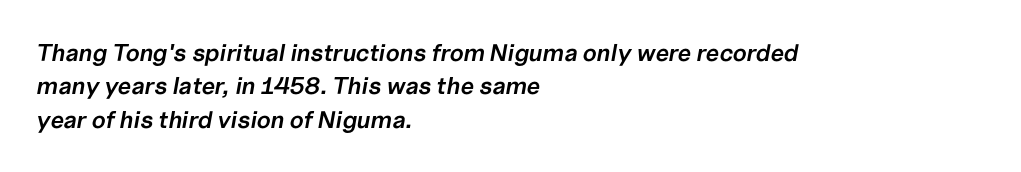
The image shows 24 px text type, italic (leaning right); set left-aligned, normal line spacing (1.39x), normal letter spacing, not underlined.
